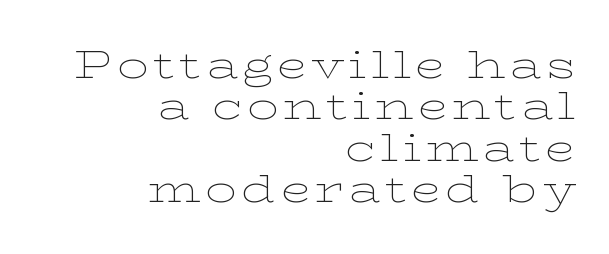
Q: Is the text bold? A: No.
Q: Is the text italic (slanted)? A: No, it is upright.
Q: Is the typeface a serif or a sans-serif typeface? A: Serif.
Q: Is the text underlined? A: No.
Q: How is the paragraph aligned? A: Right-aligned.
Q: Is the spacing between lines tight, normal or loose? A: Tight.
Q: Width (condensed, normal, or wide)? A: Wide.
Q: Stroke contrast? A: Low.
Q: x-height? A: Medium.
Q: Monospaced? A: No.
